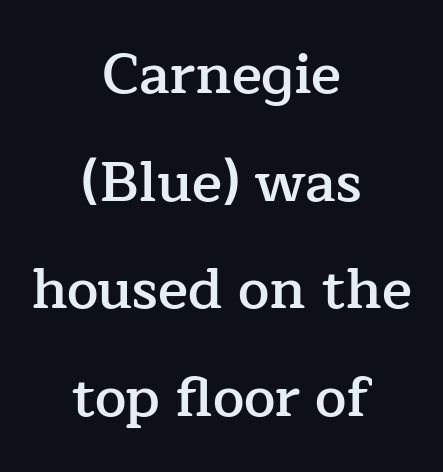
{"serif": "yes", "italic": "no", "bold": "semi", "weight": "semibold", "width": "normal", "stroke_contrast": "low", "x_height": "medium", "monospaced": "no", "underline": "no", "align": "center", "line_spacing": "loose", "line_spacing_ratio": 1.92, "letter_spacing": "normal", "letter_spacing_em": 0.0, "glyph_px": 56}
